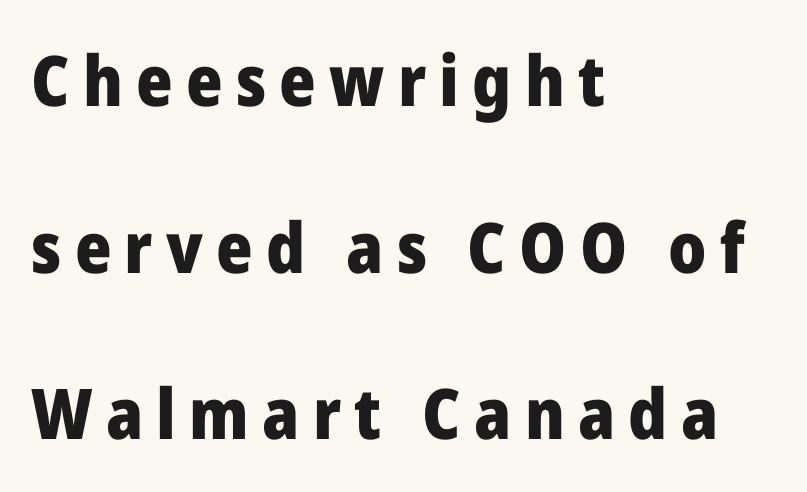
{"serif": "no", "italic": "no", "bold": "yes", "weight": "heavy", "width": "normal", "stroke_contrast": "low", "x_height": "medium", "monospaced": "no", "underline": "no", "align": "left", "line_spacing": "loose", "line_spacing_ratio": 2.38, "glyph_px": 70}
